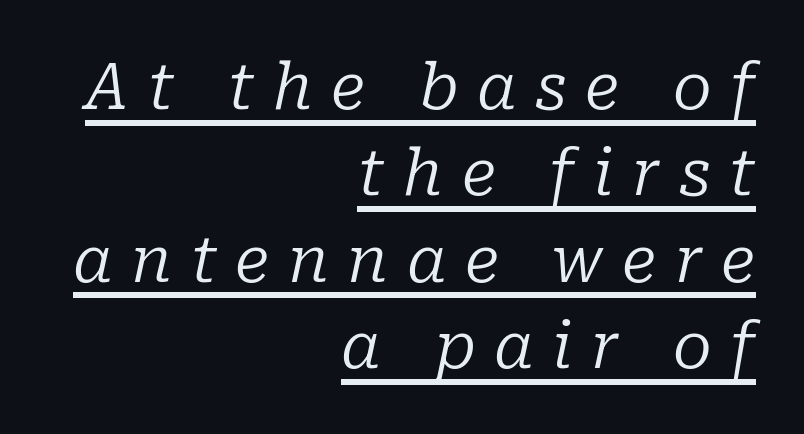
The image shows 64 px regular-weight serif type, italic (leaning right); set right-aligned, normal line spacing (1.35x), unusually wide letter spacing (+0.29 em), underlined; low stroke contrast and a medium x-height.
